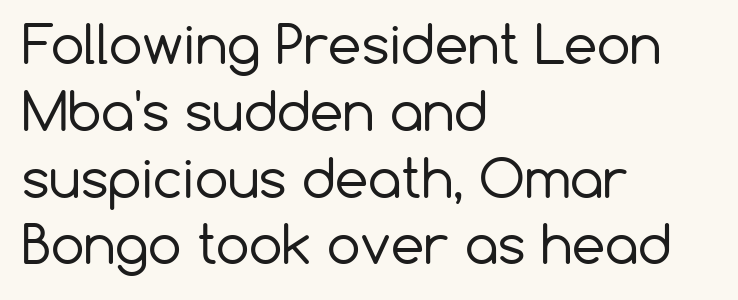
Q: Is the text bold? A: No.
Q: Is the text italic (slanted)? A: No, it is upright.
Q: Is the typeface a serif or a sans-serif typeface? A: Sans-serif.
Q: Is the text underlined? A: No.
Q: How is the paragraph aligned? A: Left-aligned.
Q: Is the spacing between letters normal or unusually wide? A: Normal.
Q: Is the spacing between lines tight, normal or loose? A: Normal.
Q: Width (condensed, normal, or wide)? A: Normal.
Q: Stroke contrast? A: Low.
Q: x-height? A: Medium.
Q: Monospaced? A: No.
